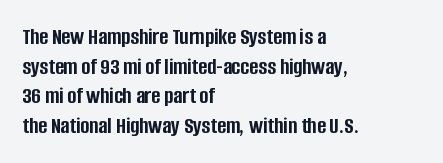
Q: Is the text bold? A: Yes.
Q: Is the text italic (slanted)? A: No, it is upright.
Q: Is the text underlined? A: No.
Q: How is the paragraph aligned? A: Left-aligned.
Q: Is the spacing between letters normal or unusually wide? A: Normal.
